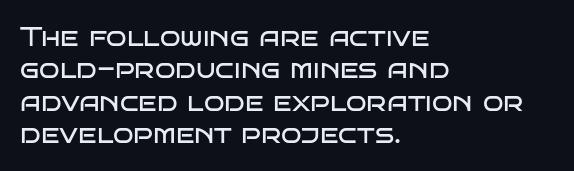
{"italic": "no", "bold": "no", "underline": "no", "align": "left", "line_spacing_ratio": 1.2, "letter_spacing": "normal", "letter_spacing_em": 0.0, "glyph_px": 27}
